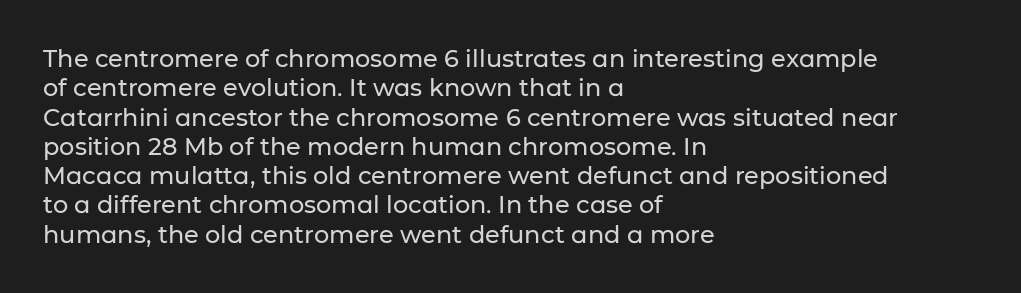
{"italic": "no", "underline": "no", "align": "left", "line_spacing_ratio": 1.22, "letter_spacing": "normal", "letter_spacing_em": 0.0, "glyph_px": 24}
